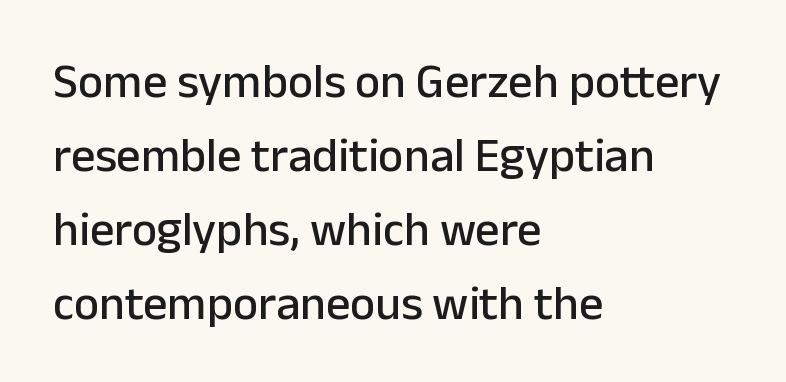
Q: Is the text italic (slanted)? A: No, it is upright.
Q: Is the typeface a serif or a sans-serif typeface? A: Sans-serif.
Q: Is the text underlined? A: No.
Q: How is the paragraph aligned? A: Left-aligned.
Q: Is the spacing between letters normal or unusually wide? A: Normal.
Q: Is the spacing between lines tight, normal or loose? A: Normal.
Q: Width (condensed, normal, or wide)? A: Normal.
Q: Stroke contrast? A: Low.
Q: x-height? A: Medium.
Q: Monospaced? A: No.
